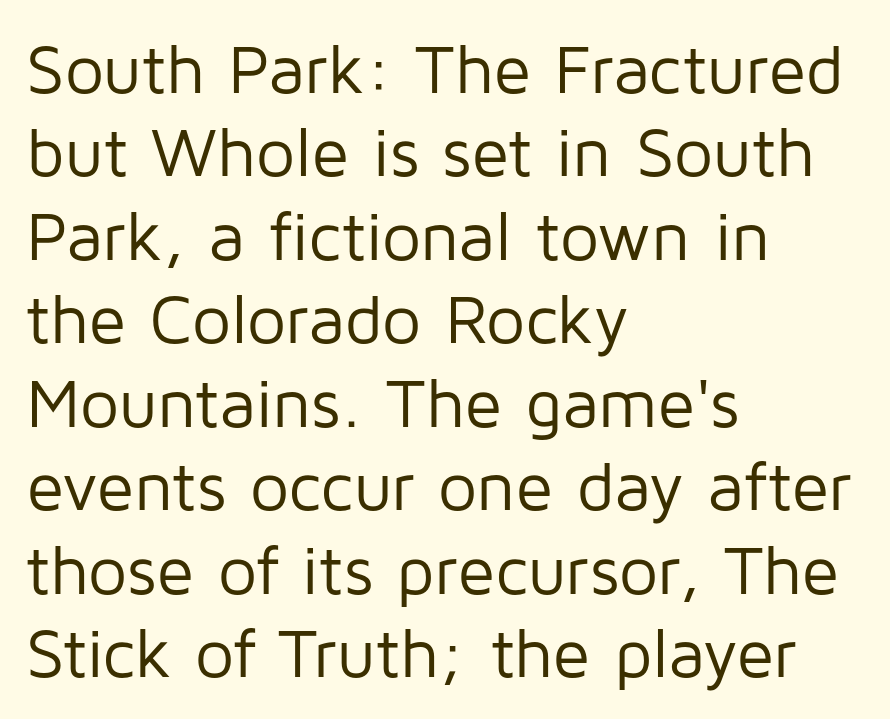
The gaps between neighbouring characters are ordinary and unremarkable. Descenders hang freely into open space. Upright lettering throughout. Serif or sans? Sans — the stroke terminals are bare. Counters stay open thanks to moderate or lighter strokes.
